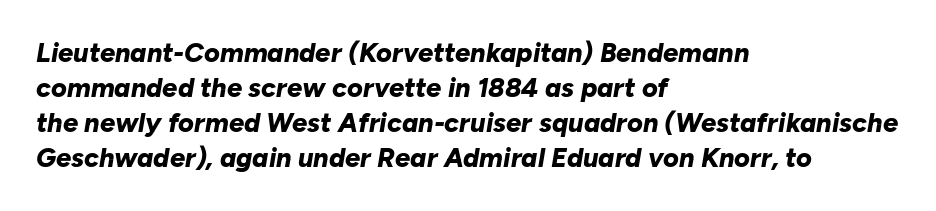
{"italic": "yes", "lean": "right", "slant_degrees": 10, "bold": "yes", "underline": "no", "align": "left", "line_spacing": "normal", "line_spacing_ratio": 1.3, "letter_spacing": "normal", "letter_spacing_em": 0.0, "glyph_px": 27}
